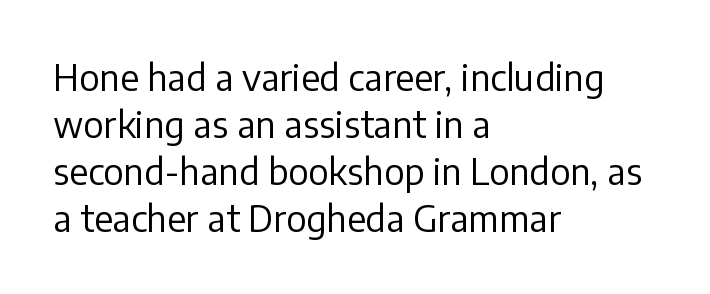
Q: Is the text bold? A: No.
Q: Is the text italic (slanted)? A: No, it is upright.
Q: Is the typeface a serif or a sans-serif typeface? A: Sans-serif.
Q: Is the text underlined? A: No.
Q: How is the paragraph aligned? A: Left-aligned.
Q: Is the spacing between letters normal or unusually wide? A: Normal.
Q: Is the spacing between lines tight, normal or loose? A: Normal.
Q: Width (condensed, normal, or wide)? A: Normal.
Q: Stroke contrast? A: Low.
Q: x-height? A: Medium.
Q: Monospaced? A: No.
